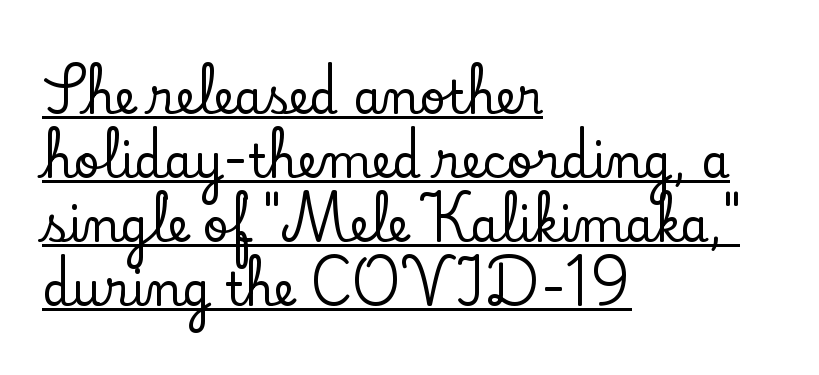
Beneath each row of characters lies a ruled line. Notice how descenders clear the ascenders below comfortably — that's standard leading. Italic: no, the glyphs are upright roman. No extra tracking has been applied to these lines. One-word summary of the alignment: left. Character widths vary here, with narrow letters taking less room than wide ones.
